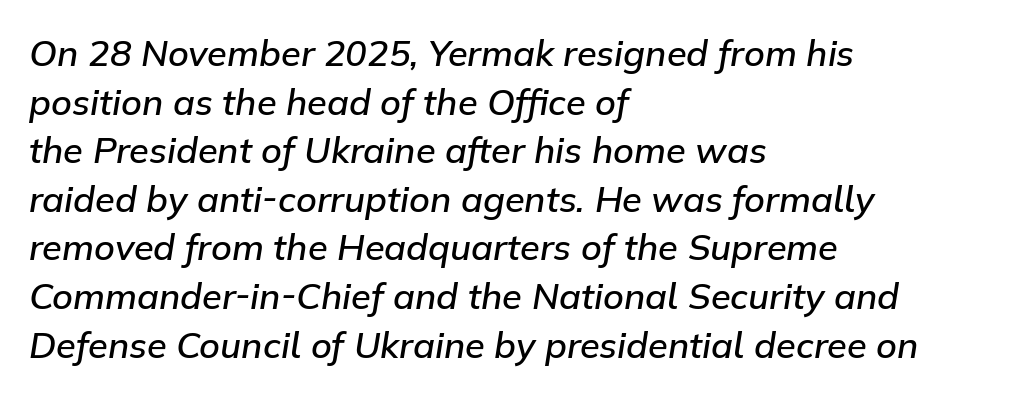
{"italic": "yes", "lean": "right", "slant_degrees": 9, "bold": "semi", "weight": "semibold", "width": "normal", "stroke_contrast": "low", "x_height": "medium", "monospaced": "no", "underline": "no", "align": "left", "line_spacing": "normal", "line_spacing_ratio": 1.35, "letter_spacing": "normal", "letter_spacing_em": 0.0, "glyph_px": 36}
